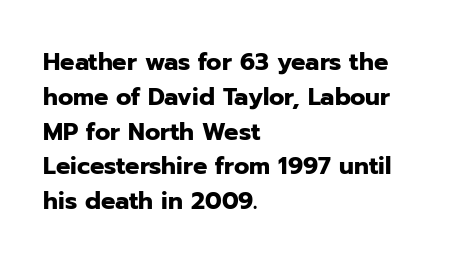
Q: Is the text bold? A: Yes.
Q: Is the text italic (slanted)? A: No, it is upright.
Q: Is the text underlined? A: No.
Q: How is the paragraph aligned? A: Left-aligned.
Q: Is the spacing between letters normal or unusually wide? A: Normal.
Q: Is the spacing between lines tight, normal or loose? A: Normal.
